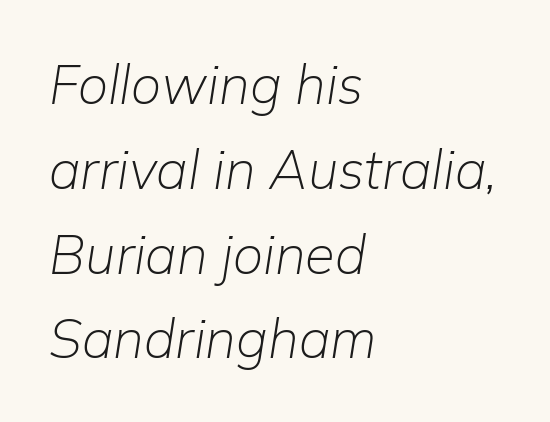
Q: Is the text bold? A: No.
Q: Is the text italic (slanted)? A: Yes, it leans right by about 9 degrees.
Q: Is the text underlined? A: No.
Q: How is the paragraph aligned? A: Left-aligned.
Q: Is the spacing between letters normal or unusually wide? A: Normal.
Q: Is the spacing between lines tight, normal or loose? A: Normal.
Q: Width (condensed, normal, or wide)? A: Normal.
Q: Stroke contrast? A: Low.
Q: x-height? A: Medium.
Q: Monospaced? A: No.
